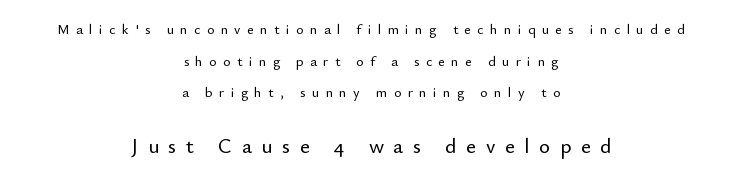
The image shows 21 px text type, upright; set centered, loose line spacing (2.26x), unusually wide letter spacing (+0.46 em), not underlined; the second (bottom) block is 1.5x larger.
